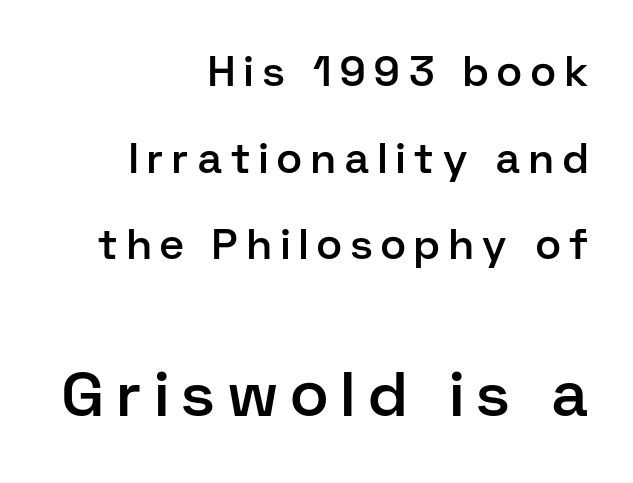
The image shows 63 px semibold sans-serif type, upright; set right-aligned, loose line spacing (2.06x), unusually wide letter spacing (+0.22 em), not underlined; the second (bottom) block is 1.5x larger; low stroke contrast and a medium x-height.
